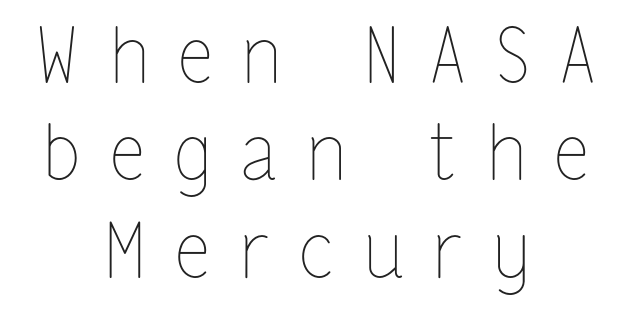
These lines are rendered in a variable-pitch font. Each word looks stretched out because of the extra space between its letters. No italicization has been applied; the sample stays upright. Underline: absent. Nothing heavy about these letters — not bold at all.
